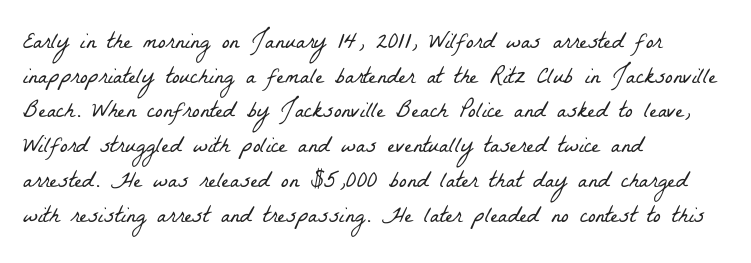
{"bold": "no", "underline": "no", "align": "left", "line_spacing": "normal", "line_spacing_ratio": 1.51, "letter_spacing": "normal", "letter_spacing_em": 0.0, "glyph_px": 23}
